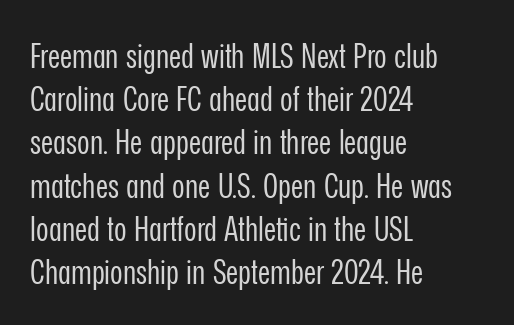
{"serif": "no", "italic": "no", "bold": "no", "weight": "regular", "width": "condensed", "stroke_contrast": "low", "x_height": "medium", "monospaced": "no", "underline": "no", "align": "left", "line_spacing": "normal", "line_spacing_ratio": 1.27, "letter_spacing": "normal", "letter_spacing_em": 0.0, "glyph_px": 34}
